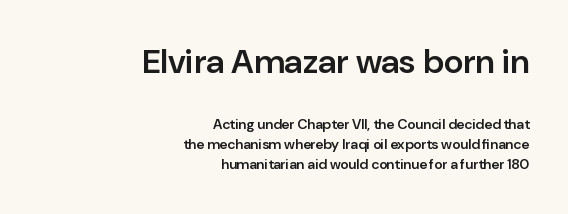
{"serif": "no", "italic": "no", "bold": "semi", "weight": "semibold", "width": "normal", "stroke_contrast": "low", "x_height": "medium", "monospaced": "no", "underline": "no", "align": "right", "line_spacing": "normal", "line_spacing_ratio": 1.44, "letter_spacing": "normal", "letter_spacing_em": 0.0, "larger_block": "first", "size_ratio": 2.43, "glyph_px": 34}
